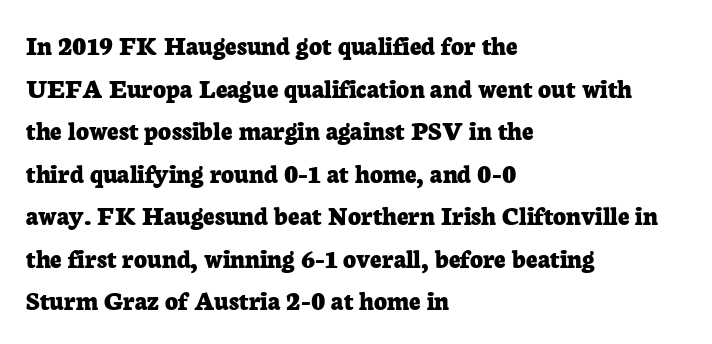
{"serif": "yes", "italic": "no", "bold": "yes", "weight": "bold", "width": "normal", "stroke_contrast": "low", "x_height": "medium", "monospaced": "no", "underline": "no", "align": "left", "line_spacing": "normal", "line_spacing_ratio": 1.52, "letter_spacing": "normal", "letter_spacing_em": 0.0, "glyph_px": 28}
